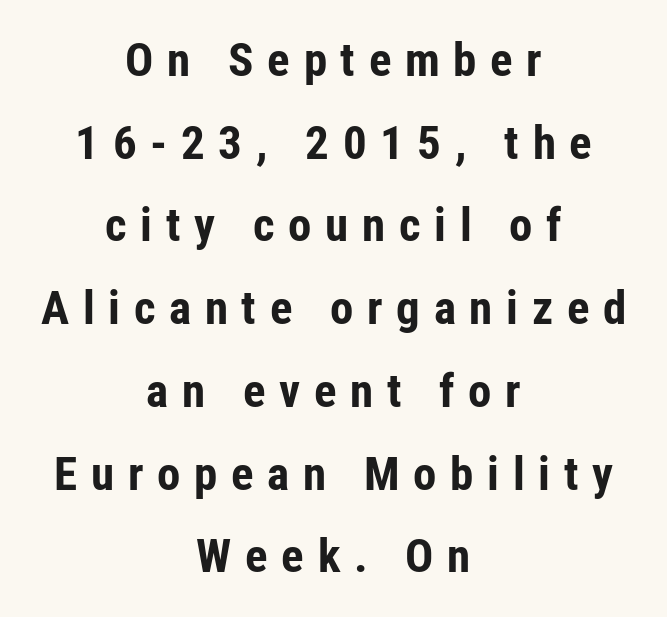
Designer's note — italics off, roman on. Alignment: centered. Short note: letters widely spaced. These lines are rendered in a variable-pitch font. Typographically, this falls in the sans-serif category. Is the type bold? Yes — the strokes are clearly thick and heavy.
